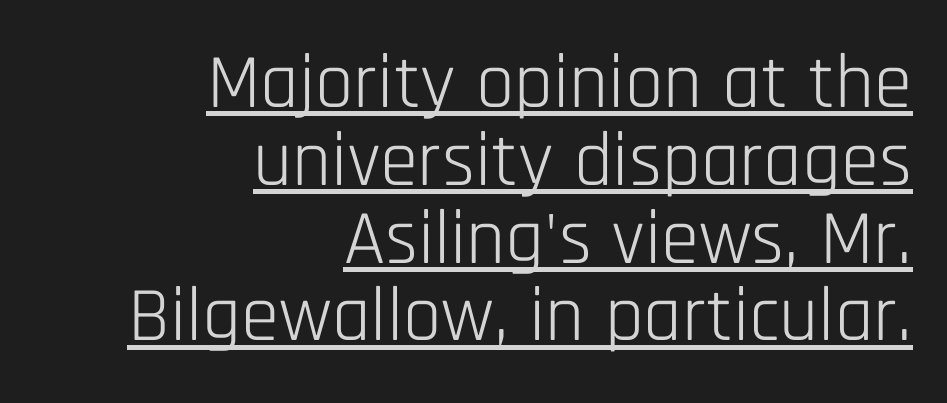
The paragraph shown leans on its right margin. This sample uses plain, unmodified letter spacing. Proportional: the letters do not fall into vertical columns. Vertical strokes here are truly vertical.
